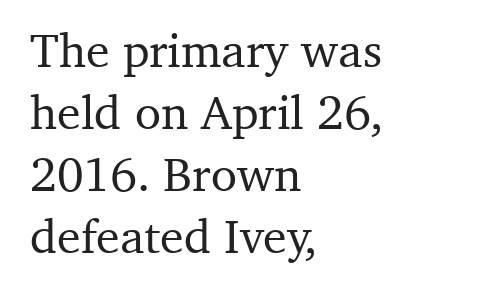
{"serif": "yes", "italic": "no", "width": "normal", "stroke_contrast": "medium", "x_height": "medium", "monospaced": "no", "underline": "no", "align": "left", "line_spacing": "normal", "line_spacing_ratio": 1.29, "letter_spacing": "normal", "letter_spacing_em": 0.0, "glyph_px": 48}
